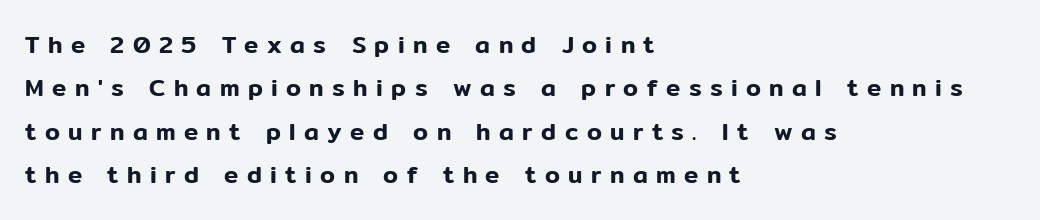
Q: Is the text italic (slanted)? A: No, it is upright.
Q: Is the text underlined? A: No.
Q: How is the paragraph aligned? A: Left-aligned.
Q: Is the spacing between letters normal or unusually wide? A: Unusually wide.
